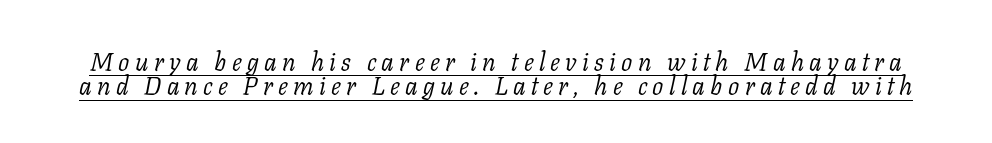
{"italic": "yes", "lean": "right", "slant_degrees": 11, "bold": "no", "underline": "yes", "line_spacing": "tight", "line_spacing_ratio": 0.98, "letter_spacing": "wide", "letter_spacing_em": 0.21, "glyph_px": 25}
